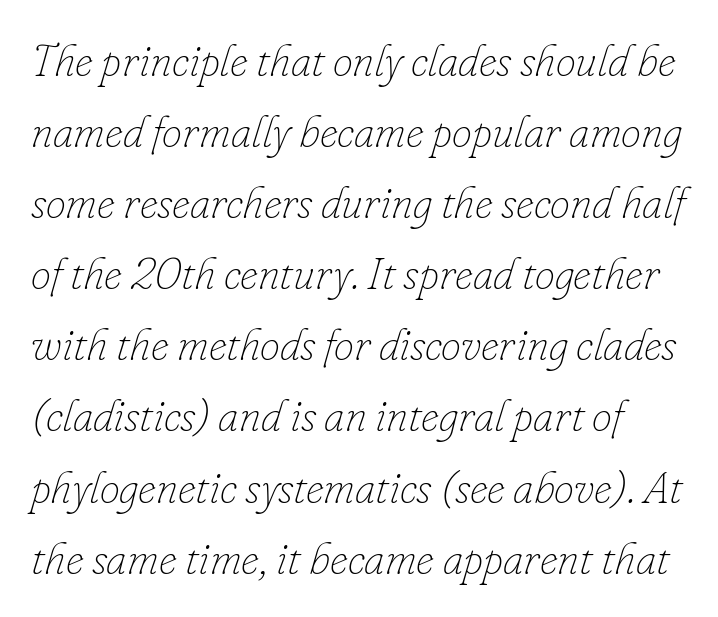
Q: Is the text bold? A: No.
Q: Is the text italic (slanted)? A: Yes, it leans right by about 16 degrees.
Q: Is the text underlined? A: No.
Q: Is the spacing between letters normal or unusually wide? A: Normal.
Q: Is the spacing between lines tight, normal or loose? A: Normal.
Q: Width (condensed, normal, or wide)? A: Normal.
Q: Stroke contrast? A: Low.
Q: x-height? A: Small.
Q: Monospaced? A: No.
